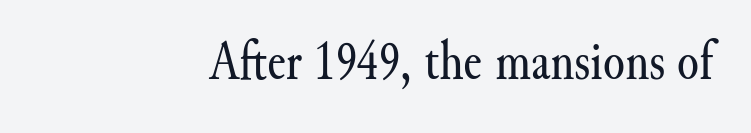
Proportional: the letters do not fall into vertical columns. A typesetter would call this zero additional tracking. Every row of glyphs terminates at an identical x-position on the right. This is serif lettering, the kind often seen in printed books.
